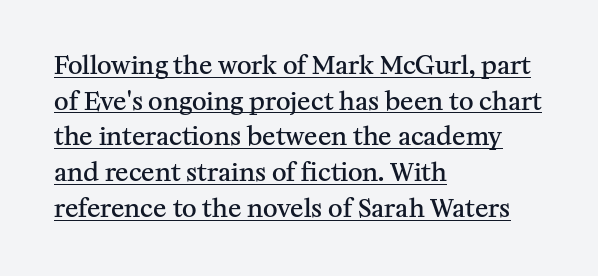
The image shows 25 px text type, upright; set left-aligned, normal line spacing (1.43x), normal letter spacing, underlined.
